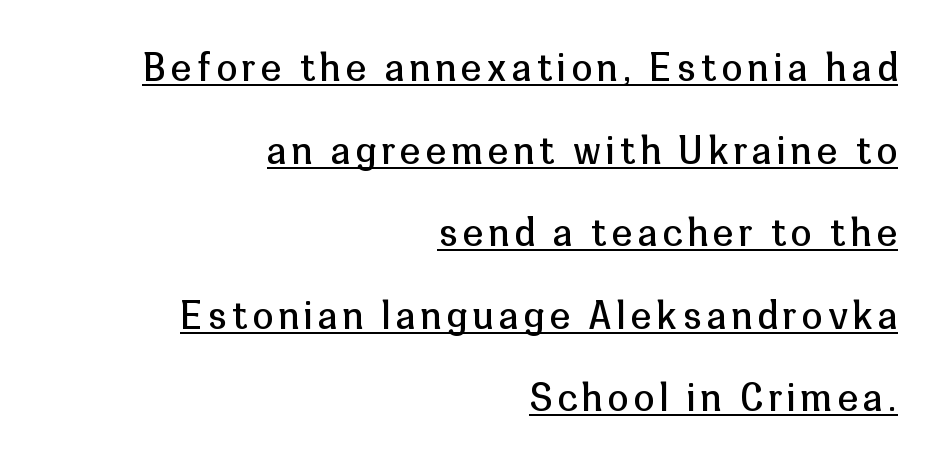
You could not count columns in this text — the font is proportionally spaced. Ink coverage per letter is moderate at most. Layout note: lines flush right. The type family on display is of the sans-serif kind. A typographer would call this underscored text.
